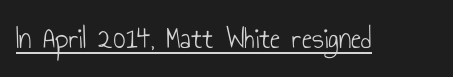
Weight class: somewhere from thin through regular. Between one letter and the next there's only the usual sliver of space. In terms of posture, this sample is upright. The passage shown is typeset with a sans-serif family.
